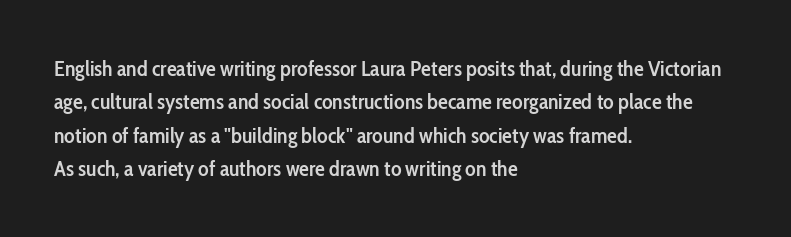
Rows of type keep a routine distance in the vertical direction. Default kerning and tracking; the words read as compact shapes. The font's upright variant was chosen for this text. As a designer I'd log this as weight 600, semibold. The string is rendered with underlining switched off.
